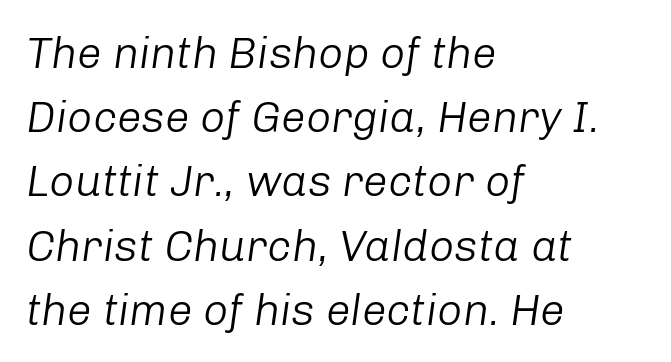
{"italic": "yes", "lean": "right", "slant_degrees": 8, "bold": "no", "weight": "light", "width": "normal", "stroke_contrast": "low", "x_height": "medium", "monospaced": "no", "underline": "no", "align": "left", "line_spacing": "normal", "line_spacing_ratio": 1.46, "letter_spacing": "normal", "letter_spacing_em": 0.0, "glyph_px": 44}
